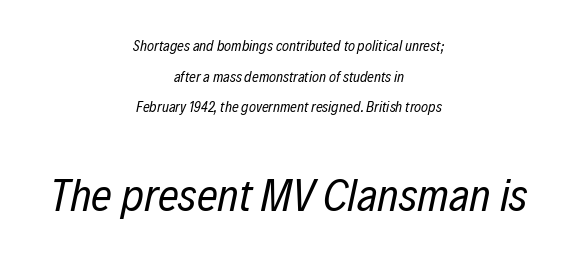
Q: Is the text bold? A: No.
Q: Is the text italic (slanted)? A: Yes, it leans right by about 12 degrees.
Q: Is the text underlined? A: No.
Q: How is the paragraph aligned? A: Centered.
Q: Is the spacing between letters normal or unusually wide? A: Normal.
Q: Is the spacing between lines tight, normal or loose? A: Loose.
Q: Which block of text is set in a larger size, the first (top) or the second (bottom)? A: The second (bottom) one.
Q: Width (condensed, normal, or wide)? A: Condensed.
Q: Stroke contrast? A: Low.
Q: x-height? A: Medium.
Q: Monospaced? A: No.
